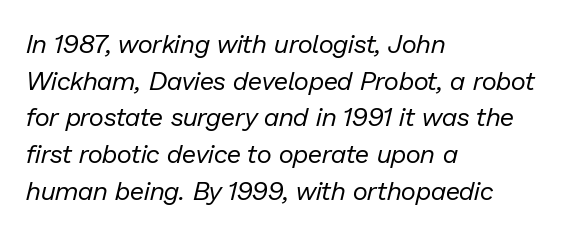
The image shows 26 px text type, italic (leaning right); set left-aligned, normal line spacing (1.41x), normal letter spacing, not underlined.
